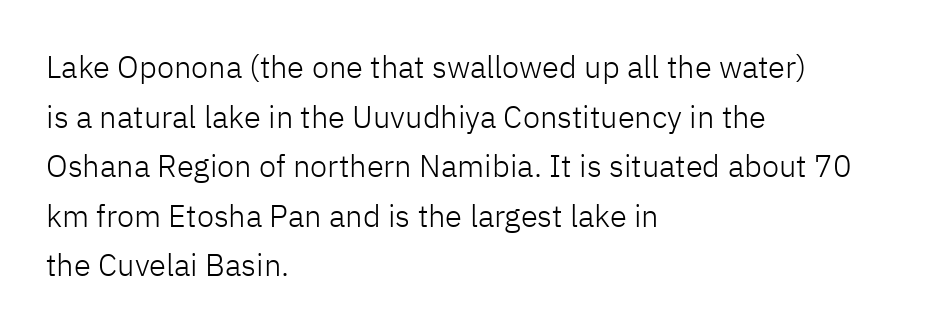
Q: Is the text bold? A: No.
Q: Is the text italic (slanted)? A: No, it is upright.
Q: Is the typeface a serif or a sans-serif typeface? A: Sans-serif.
Q: Is the text underlined? A: No.
Q: How is the paragraph aligned? A: Left-aligned.
Q: Is the spacing between letters normal or unusually wide? A: Normal.
Q: Is the spacing between lines tight, normal or loose? A: Normal.
Q: Width (condensed, normal, or wide)? A: Normal.
Q: Stroke contrast? A: Low.
Q: x-height? A: Medium.
Q: Monospaced? A: No.
